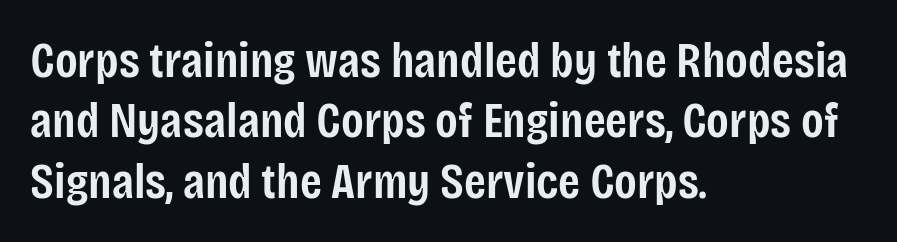
{"serif": "no", "italic": "no", "bold": "semi", "weight": "semibold", "width": "condensed", "stroke_contrast": "low", "x_height": "large", "monospaced": "no", "underline": "no", "align": "left", "line_spacing_ratio": 1.21, "letter_spacing": "normal", "letter_spacing_em": 0.0, "glyph_px": 50}
